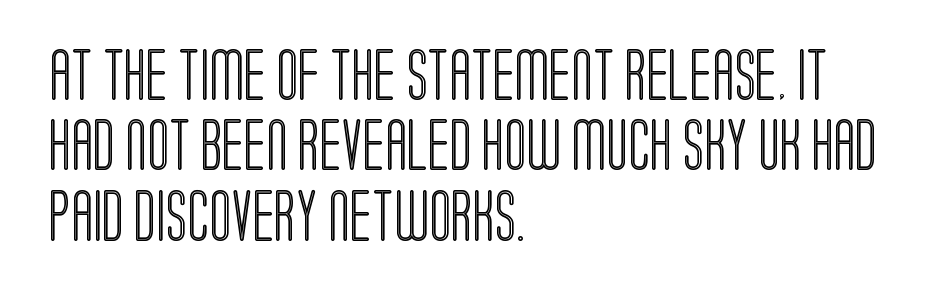
{"italic": "no", "width": "condensed", "x_height": "large", "monospaced": "no", "underline": "no", "align": "left", "line_spacing": "normal", "line_spacing_ratio": 1.38, "letter_spacing": "normal", "letter_spacing_em": 0.0, "glyph_px": 51}
